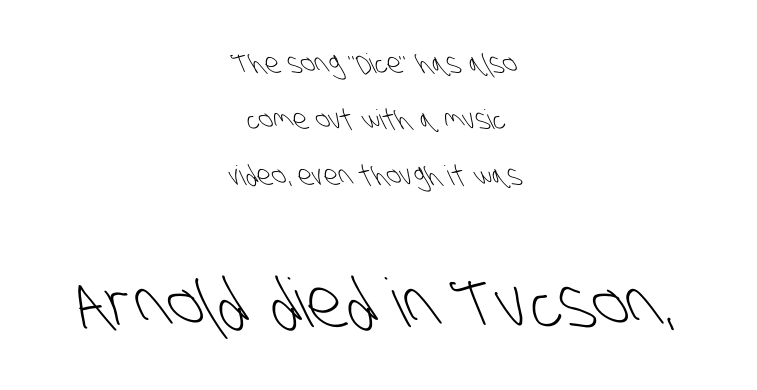
Line spacing here is loose. Descenders are the only things crossing below the line. Is the letter spacing exaggerated? No — it looks like the ordinary default. The following chunk of copy outweighs the initial chunk in type size. Here the designer chose a conventional face with non-uniform glyph widths.
